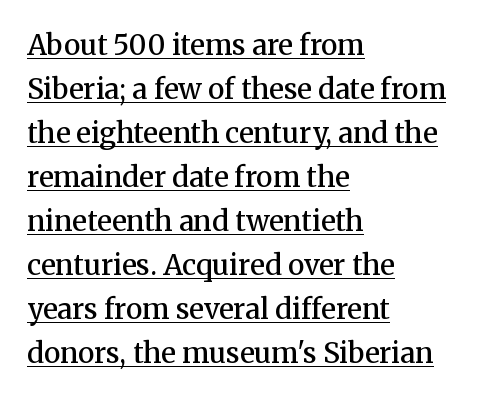
Q: Is the text bold? A: Semi-bold.
Q: Is the text italic (slanted)? A: No, it is upright.
Q: Is the typeface a serif or a sans-serif typeface? A: Serif.
Q: Is the text underlined? A: Yes.
Q: How is the paragraph aligned? A: Left-aligned.
Q: Is the spacing between letters normal or unusually wide? A: Normal.
Q: Is the spacing between lines tight, normal or loose? A: Normal.
Q: Width (condensed, normal, or wide)? A: Normal.
Q: Stroke contrast? A: Medium.
Q: x-height? A: Medium.
Q: Monospaced? A: No.
